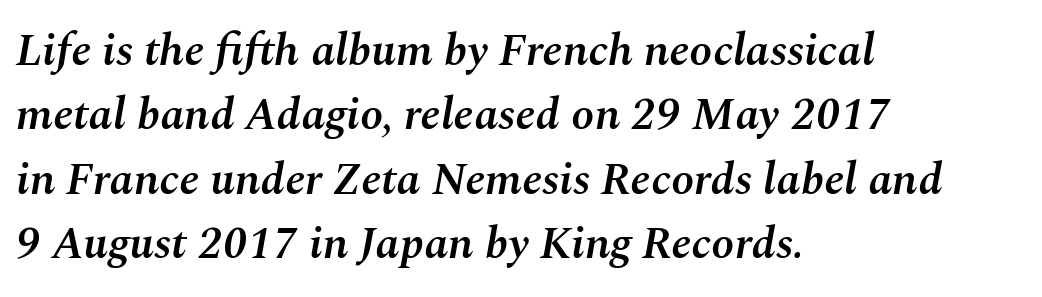
Stroke thickness is moderately raised; the sample reads as semibold. Vertically, the passage feels balanced, rows spaced as you'd expect. Spacing verdict: proportional, widths tailored to each character. Short and long lines alike share a common starting point at left. Clear beneath every line of the passage.
